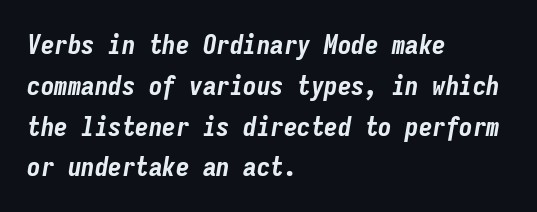
The image shows 27 px bold type, italic (leaning right); set left-aligned, normal line spacing (1.51x), normal letter spacing, not underlined.
